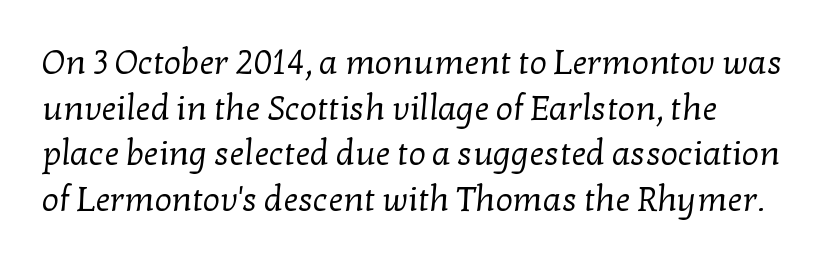
{"serif": "yes", "bold": "no", "weight": "regular", "width": "normal", "stroke_contrast": "low", "x_height": "medium", "monospaced": "no", "underline": "no", "line_spacing": "normal", "line_spacing_ratio": 1.34, "letter_spacing": "normal", "letter_spacing_em": 0.0, "glyph_px": 34}
